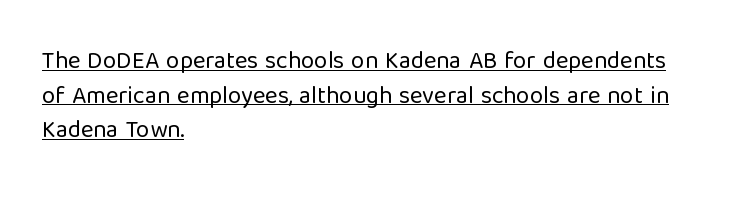
{"italic": "no", "bold": "no", "underline": "yes", "align": "left", "line_spacing": "normal", "line_spacing_ratio": 1.44, "letter_spacing": "normal", "letter_spacing_em": 0.0, "glyph_px": 24}
